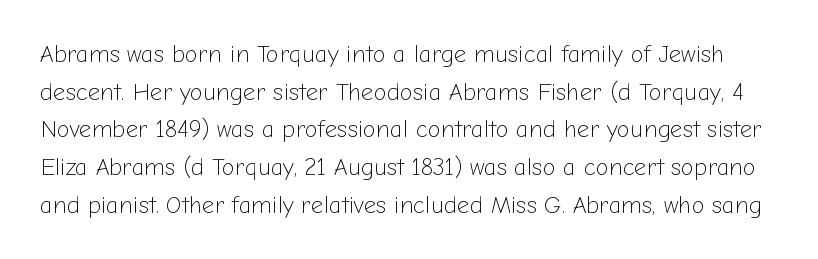
Q: Is the text bold? A: No.
Q: Is the text italic (slanted)? A: No, it is upright.
Q: Is the text underlined? A: No.
Q: Is the spacing between letters normal or unusually wide? A: Normal.
Q: Is the spacing between lines tight, normal or loose? A: Normal.
